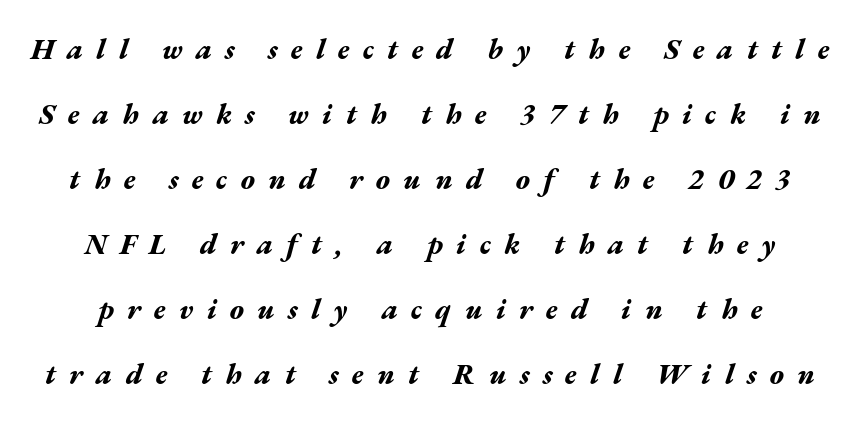
{"italic": "yes", "lean": "right", "slant_degrees": 17, "bold": "yes", "weight": "bold", "width": "wide", "stroke_contrast": "medium", "x_height": "medium", "monospaced": "no", "underline": "no", "line_spacing": "loose", "line_spacing_ratio": 2.24, "letter_spacing": "wide", "letter_spacing_em": 0.46, "glyph_px": 29}
